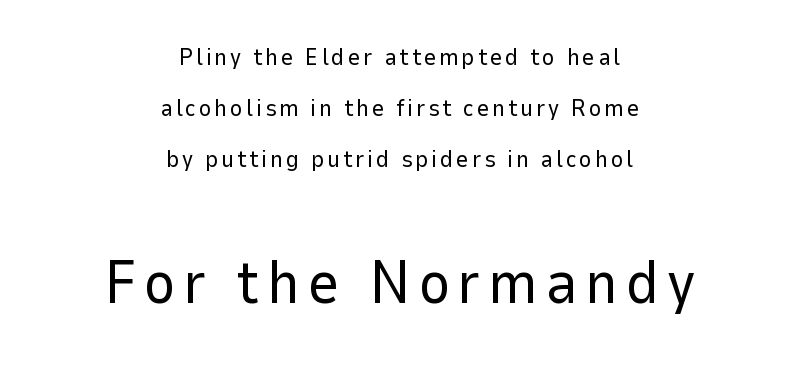
Horizontal bands of white between lines are thick stripes. No feet cap the strokes, marking this as sans-serif type. Do the characters align in a grid? No, the font is proportional. Teacher's note: observe the equal gaps on both sides — that is centered alignment. Which chunk is bigger? The second one — the bottom block dwarfs the top. Descender tails drop into unmarked territory.
